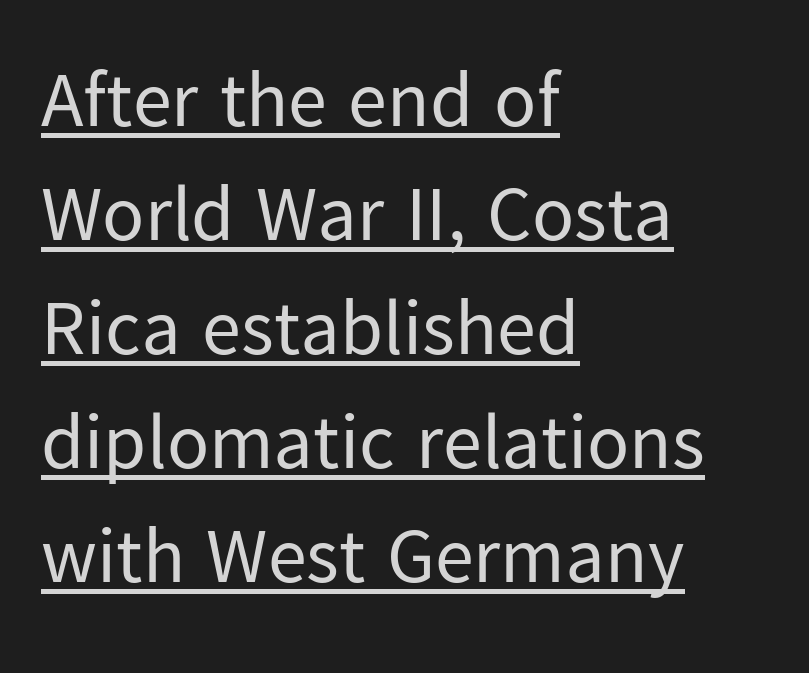
Q: Is the text bold? A: No.
Q: Is the text italic (slanted)? A: No, it is upright.
Q: Is the typeface a serif or a sans-serif typeface? A: Sans-serif.
Q: Is the text underlined? A: Yes.
Q: How is the paragraph aligned? A: Left-aligned.
Q: Is the spacing between letters normal or unusually wide? A: Normal.
Q: Is the spacing between lines tight, normal or loose? A: Normal.
Q: Width (condensed, normal, or wide)? A: Normal.
Q: Stroke contrast? A: Low.
Q: x-height? A: Medium.
Q: Monospaced? A: No.
